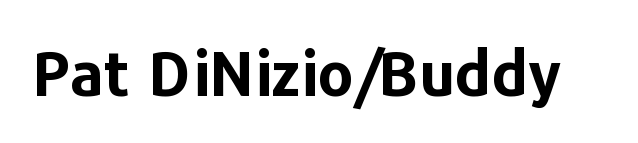
The image shows 62 px bold sans-serif type, upright; set normal letter spacing, not underlined; low stroke contrast and a medium x-height.
